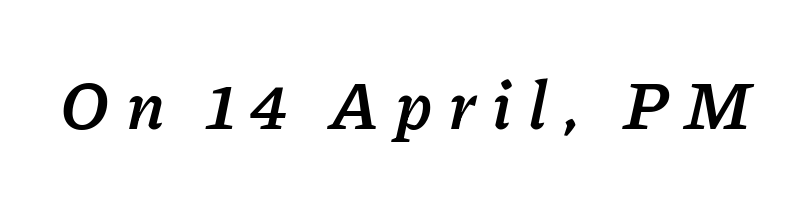
{"italic": "yes", "lean": "right", "slant_degrees": 11, "bold": "yes", "weight": "semibold", "width": "normal", "stroke_contrast": "low", "x_height": "medium", "monospaced": "no", "underline": "no", "letter_spacing": "wide", "letter_spacing_em": 0.23, "glyph_px": 68}
